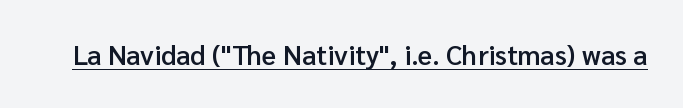
The gaps between neighbouring characters are ordinary and unremarkable. Summary of weight: moderately heavy, a semibold. The glyphs are accompanied by a horizontal stroke just below them. Ascenders rise straight up at ninety degrees.
